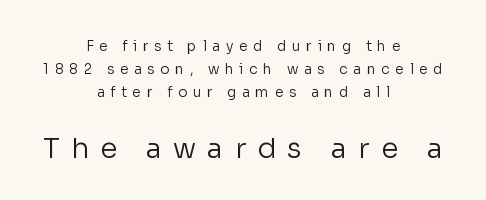
{"serif": "no", "italic": "no", "bold": "no", "weight": "regular", "width": "normal", "stroke_contrast": "low", "x_height": "medium", "monospaced": "no", "underline": "no", "align": "center", "line_spacing": "normal", "line_spacing_ratio": 1.63, "letter_spacing": "wide", "letter_spacing_em": 0.4, "larger_block": "second", "size_ratio": 2.0, "glyph_px": 28}
